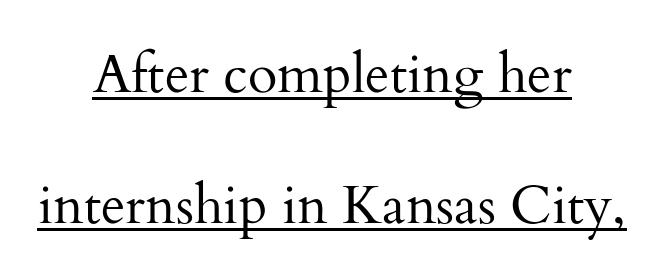
The image shows 54 px regular-weight serif type, upright; set centered, loose line spacing (2.42x), normal letter spacing, underlined; medium stroke contrast and a small x-height.
